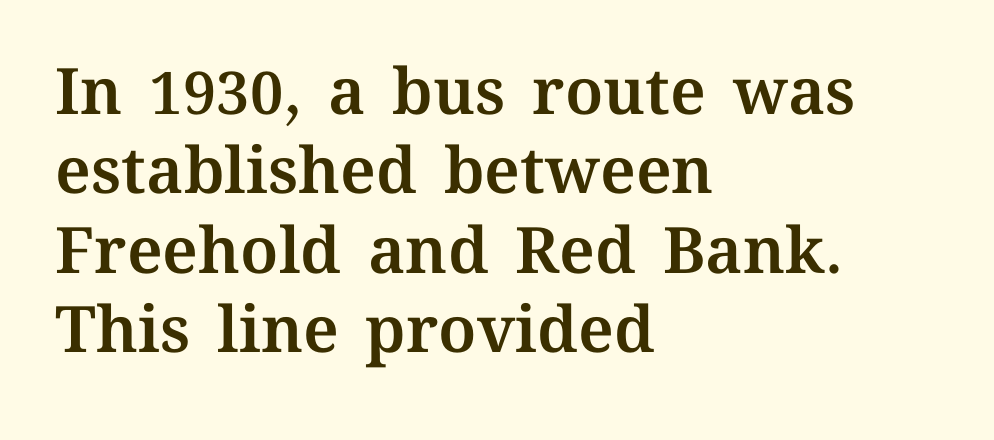
{"italic": "no", "width": "normal", "stroke_contrast": "medium", "x_height": "medium", "monospaced": "no", "underline": "no", "align": "left", "line_spacing_ratio": 1.24, "letter_spacing": "normal", "letter_spacing_em": 0.0, "glyph_px": 64}
